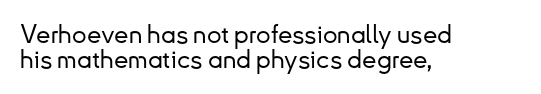
Q: Is the text italic (slanted)? A: No, it is upright.
Q: Is the text underlined? A: No.
Q: How is the paragraph aligned? A: Left-aligned.
Q: Is the spacing between letters normal or unusually wide? A: Normal.
Q: Is the spacing between lines tight, normal or loose? A: Tight.
